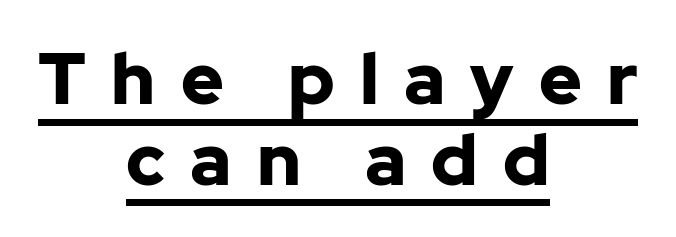
The image shows 72 px bold sans-serif type, upright; set centered, tight line spacing (1.12x), unusually wide letter spacing (+0.35 em), underlined; low stroke contrast and a medium x-height.
